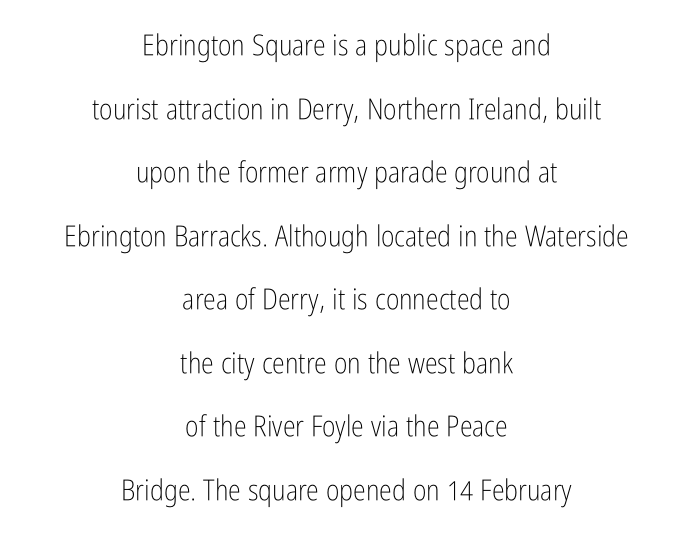
Q: Is the text bold? A: No.
Q: Is the text italic (slanted)? A: No, it is upright.
Q: Is the typeface a serif or a sans-serif typeface? A: Sans-serif.
Q: Is the text underlined? A: No.
Q: How is the paragraph aligned? A: Centered.
Q: Is the spacing between letters normal or unusually wide? A: Normal.
Q: Is the spacing between lines tight, normal or loose? A: Loose.
Q: Width (condensed, normal, or wide)? A: Condensed.
Q: Stroke contrast? A: Low.
Q: x-height? A: Medium.
Q: Monospaced? A: No.
